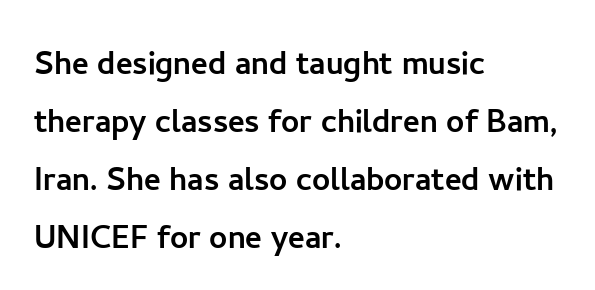
{"serif": "no", "italic": "no", "width": "normal", "stroke_contrast": "low", "x_height": "medium", "monospaced": "no", "underline": "no", "align": "left", "line_spacing": "normal", "line_spacing_ratio": 1.45, "letter_spacing": "normal", "letter_spacing_em": 0.0, "glyph_px": 40}
